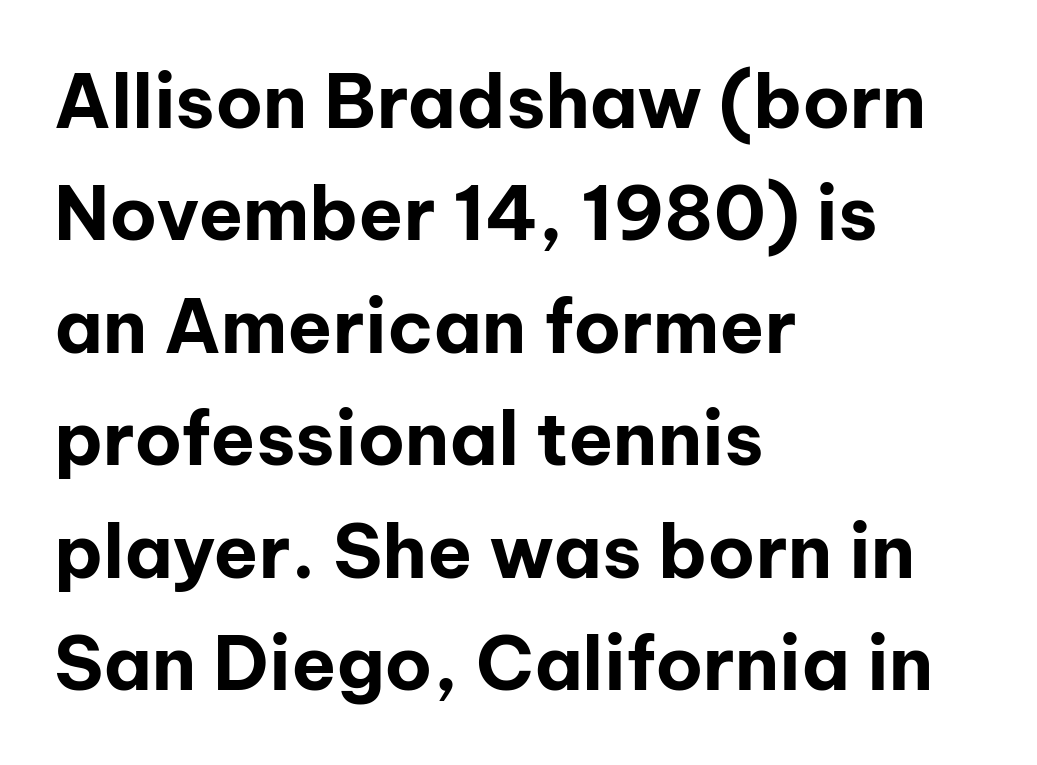
The image shows 74 px bold sans-serif type, upright; set left-aligned, normal line spacing (1.52x), normal letter spacing, not underlined; low stroke contrast and a medium x-height.
